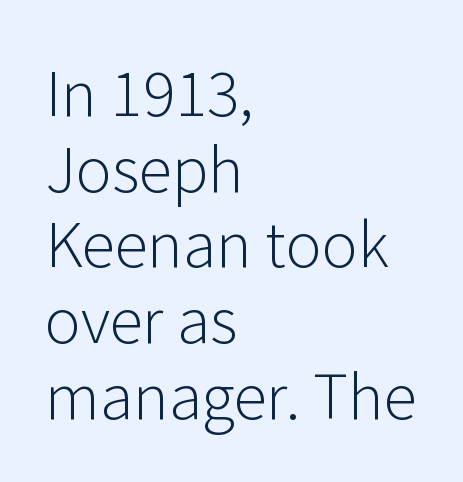
Q: Is the text bold? A: No.
Q: Is the text italic (slanted)? A: No, it is upright.
Q: Is the typeface a serif or a sans-serif typeface? A: Sans-serif.
Q: Is the text underlined? A: No.
Q: How is the paragraph aligned? A: Left-aligned.
Q: Is the spacing between letters normal or unusually wide? A: Normal.
Q: Width (condensed, normal, or wide)? A: Normal.
Q: Stroke contrast? A: Low.
Q: x-height? A: Medium.
Q: Monospaced? A: No.
